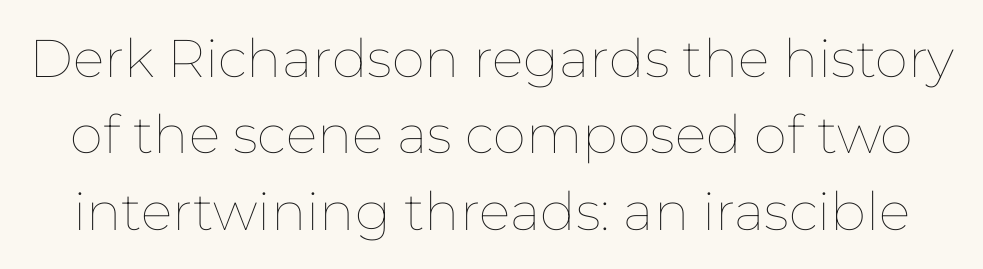
Q: Is the text bold? A: No.
Q: Is the text italic (slanted)? A: No, it is upright.
Q: Is the text underlined? A: No.
Q: Is the spacing between letters normal or unusually wide? A: Normal.
Q: Is the spacing between lines tight, normal or loose? A: Normal.
Q: Width (condensed, normal, or wide)? A: Normal.
Q: Stroke contrast? A: Low.
Q: x-height? A: Medium.
Q: Monospaced? A: No.
